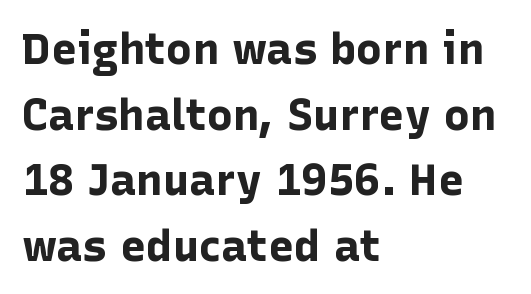
The image shows 44 px bold sans-serif type, upright; set left-aligned, normal line spacing (1.49x), normal letter spacing, not underlined; low stroke contrast and a medium x-height.
